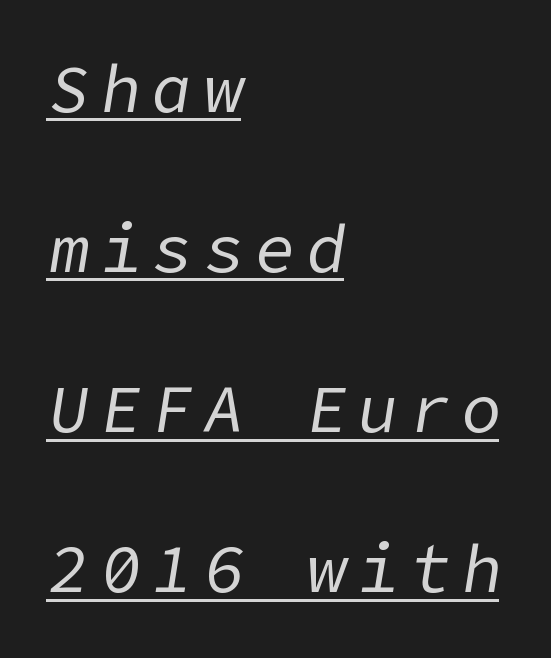
The image shows 67 px regular-weight type, italic (leaning right); set left-aligned, loose line spacing (2.39x), underlined; low stroke contrast and a medium x-height.
